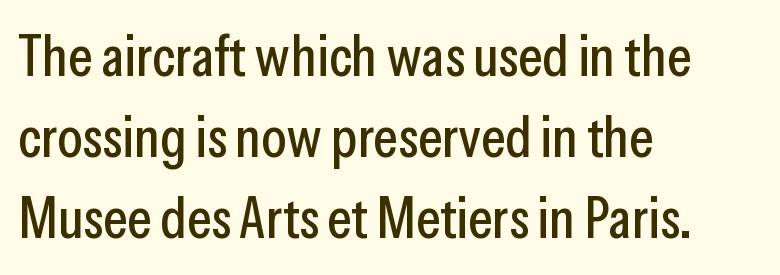
Q: Is the text italic (slanted)? A: No, it is upright.
Q: Is the typeface a serif or a sans-serif typeface? A: Sans-serif.
Q: Is the text underlined? A: No.
Q: How is the paragraph aligned? A: Left-aligned.
Q: Is the spacing between letters normal or unusually wide? A: Normal.
Q: Is the spacing between lines tight, normal or loose? A: Normal.
Q: Width (condensed, normal, or wide)? A: Condensed.
Q: Stroke contrast? A: Low.
Q: x-height? A: Medium.
Q: Monospaced? A: No.
